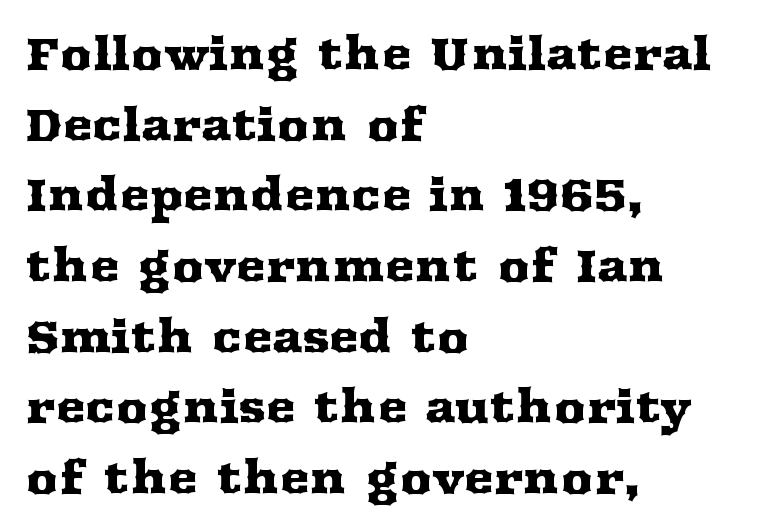
The rag falls on the right side of this text block. The glyphs are unaccompanied by any horizontal stroke below them. This is roman type, the default non-slanted kind. Does extra space separate the letters? No, they use regular spacing. Reading down the column, the eye jumps a familiar distance to each next line.
